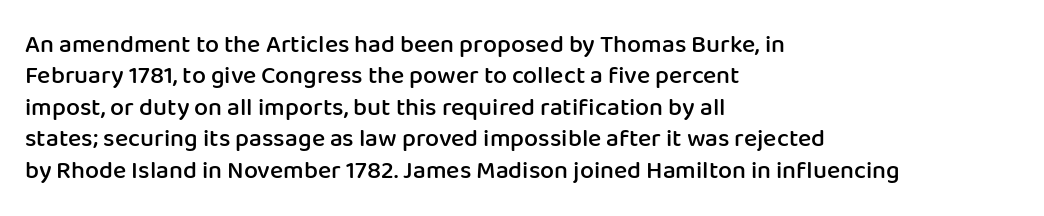
The image shows 25 px text type, upright; set left-aligned, normal line spacing (1.26x), normal letter spacing, not underlined.
